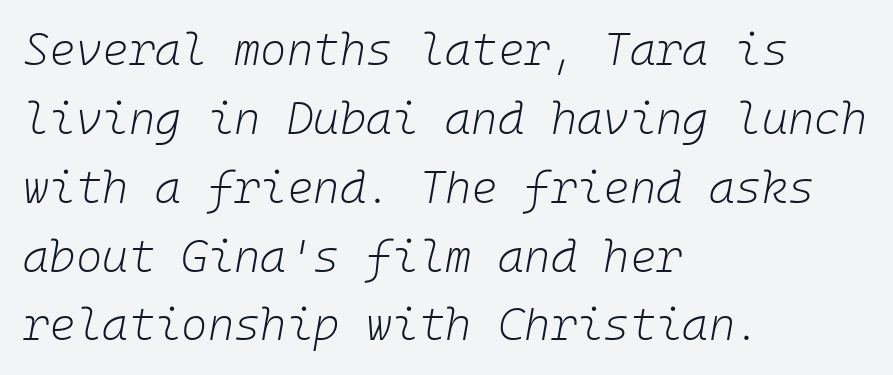
The image shows 45 px light type, italic (leaning right), monospaced; set left-aligned, normal line spacing (1.53x), normal letter spacing, not underlined; low stroke contrast and a medium x-height.
